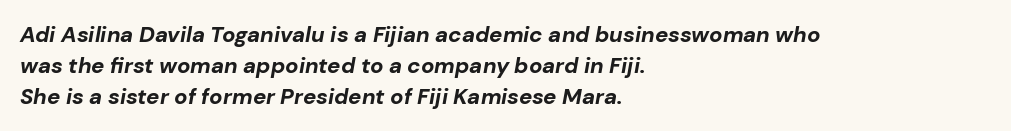
Characters are canted at an angle relative to the baseline's perpendicular. Each line starts at the same left margin while the right side varies. Type without underlining. Nothing unusual about the tracking: characters are spaced as the font intends.
